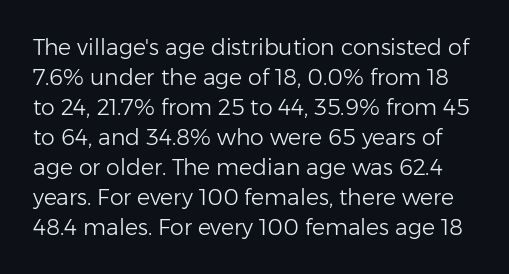
Q: Is the text bold? A: No.
Q: Is the text italic (slanted)? A: No, it is upright.
Q: Is the text underlined? A: No.
Q: Is the spacing between letters normal or unusually wide? A: Normal.
Q: Is the spacing between lines tight, normal or loose? A: Normal.
